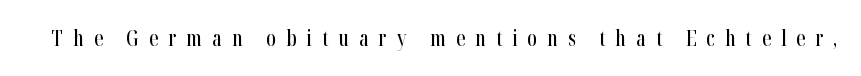
Caption: expanded tracking, letters set apart. A typesetter would mark this as roman, not italic. Descenders are the only things crossing below the line.
